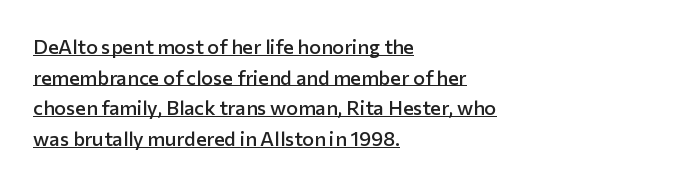
{"italic": "no", "bold": "semi", "underline": "yes", "align": "left", "line_spacing": "normal", "line_spacing_ratio": 1.53, "letter_spacing": "normal", "letter_spacing_em": 0.0, "glyph_px": 20}
